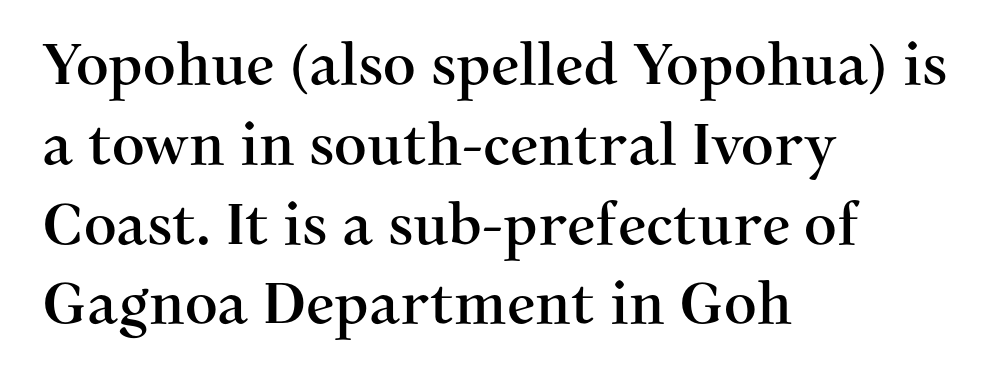
The image shows 57 px serif type, upright; set left-aligned, normal line spacing (1.4x), normal letter spacing, not underlined; medium stroke contrast and a medium x-height.
